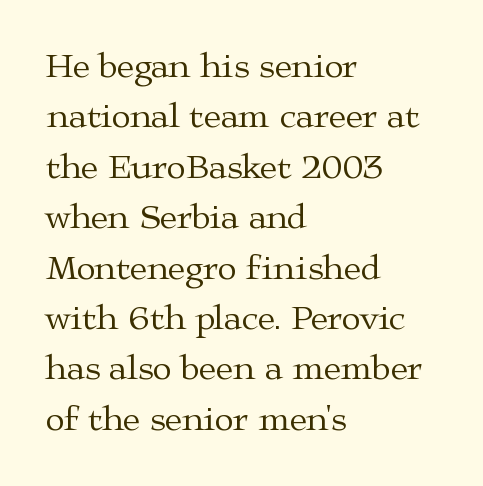
{"serif": "yes", "italic": "no", "bold": "no", "weight": "regular", "width": "wide", "stroke_contrast": "medium", "x_height": "medium", "monospaced": "no", "underline": "no", "align": "left", "line_spacing": "normal", "line_spacing_ratio": 1.44, "letter_spacing": "normal", "letter_spacing_em": 0.0, "glyph_px": 35}
